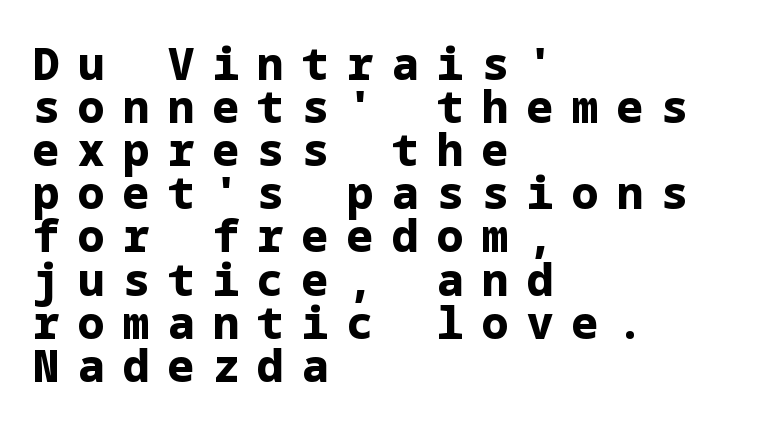
Q: Is the text bold? A: Yes.
Q: Is the text italic (slanted)? A: No, it is upright.
Q: Is the typeface a serif or a sans-serif typeface? A: Sans-serif.
Q: Is the text underlined? A: No.
Q: How is the paragraph aligned? A: Left-aligned.
Q: Is the spacing between letters normal or unusually wide? A: Unusually wide.
Q: Is the spacing between lines tight, normal or loose? A: Tight.
Q: Width (condensed, normal, or wide)? A: Normal.
Q: Stroke contrast? A: Low.
Q: x-height? A: Medium.
